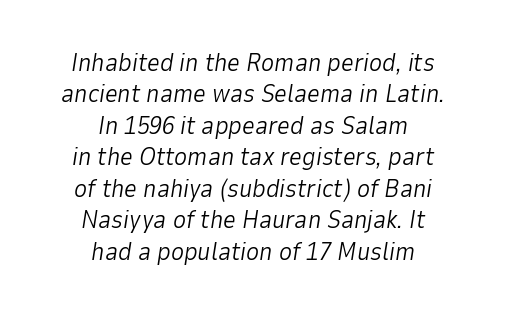
{"italic": "yes", "lean": "right", "slant_degrees": 9, "bold": "no", "underline": "no", "align": "center", "line_spacing": "normal", "line_spacing_ratio": 1.26, "letter_spacing": "normal", "letter_spacing_em": 0.0, "glyph_px": 25}
